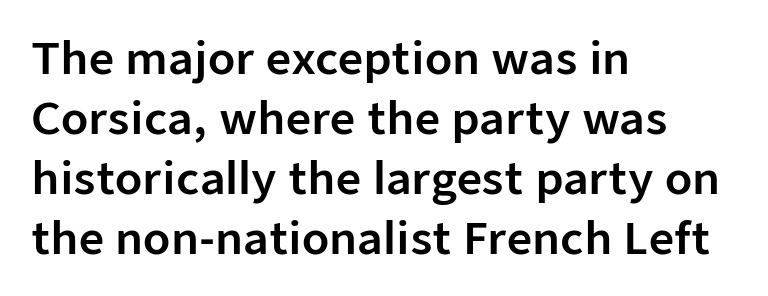
The image shows 44 px sans-serif type, upright; set left-aligned, normal line spacing (1.36x), normal letter spacing, not underlined; low stroke contrast and a medium x-height.
